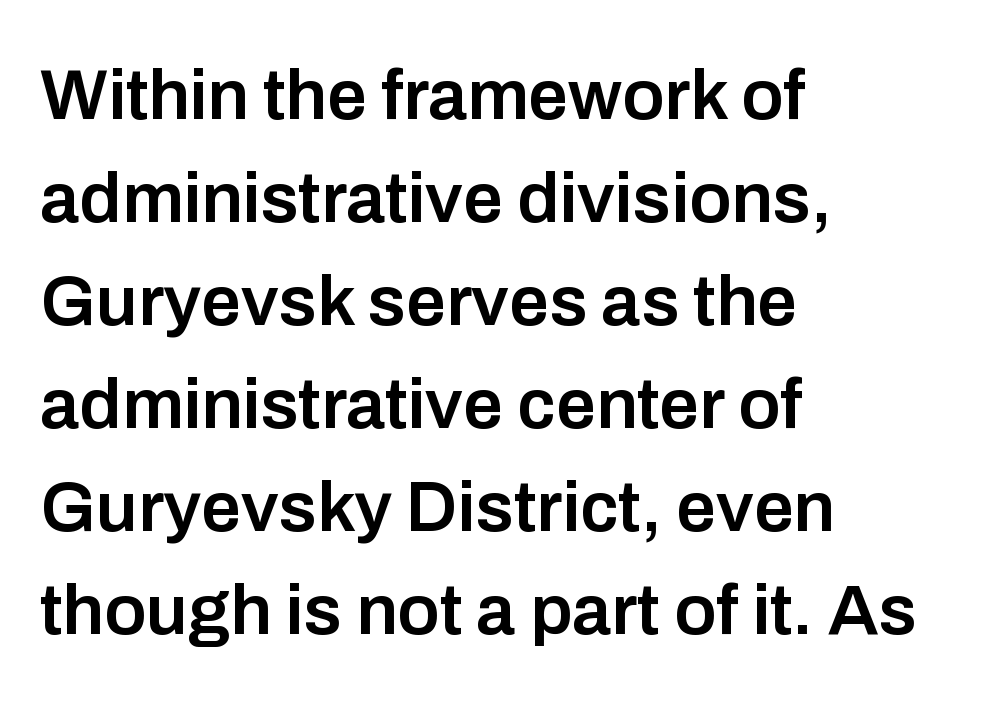
Q: Is the text bold? A: Semi-bold.
Q: Is the text italic (slanted)? A: No, it is upright.
Q: Is the typeface a serif or a sans-serif typeface? A: Sans-serif.
Q: Is the text underlined? A: No.
Q: How is the paragraph aligned? A: Left-aligned.
Q: Is the spacing between letters normal or unusually wide? A: Normal.
Q: Is the spacing between lines tight, normal or loose? A: Normal.
Q: Width (condensed, normal, or wide)? A: Normal.
Q: Stroke contrast? A: Low.
Q: x-height? A: Medium.
Q: Monospaced? A: No.
